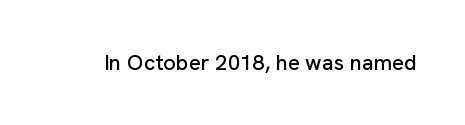
The image shows 22 px text type, upright; set normal letter spacing, not underlined.
